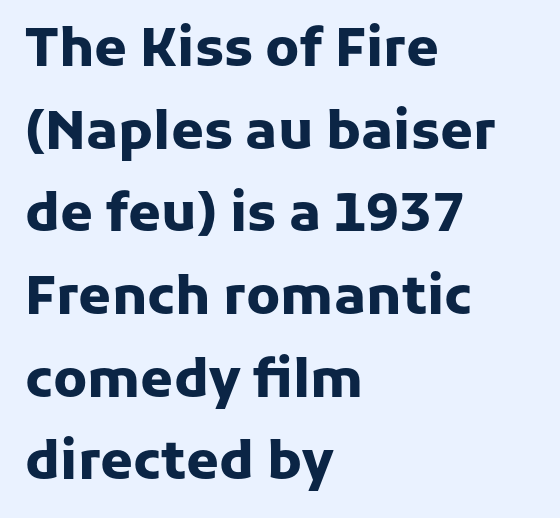
The passage shown is not underscored anywhere. Default kerning and tracking; the words read as compact shapes. Summary of weight: heavy, a full bold. The ragged edge is on the right, which tells us the setting is flush left.
